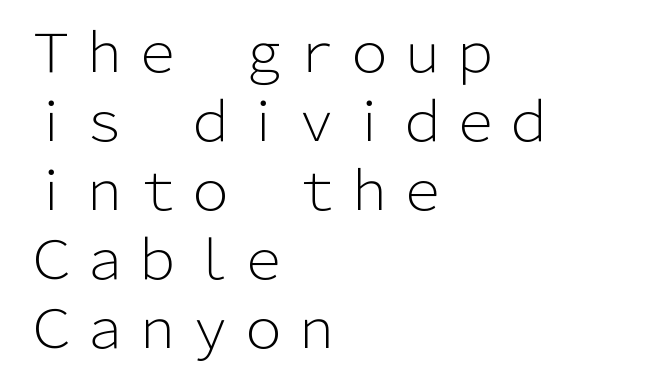
The image shows 53 px light sans-serif type, upright; set left-aligned, normal line spacing (1.3x), normal letter spacing, not underlined; low stroke contrast and a medium x-height.
